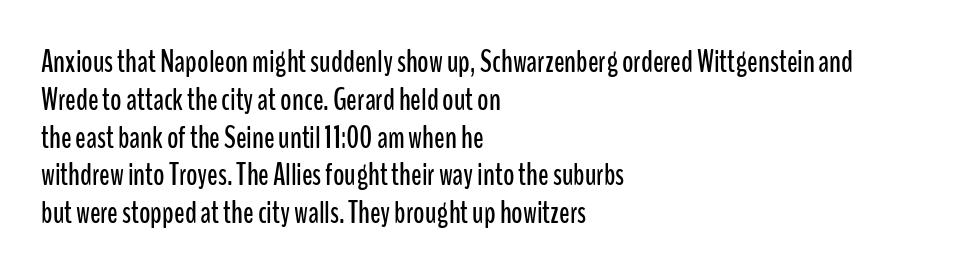
{"serif": "no", "italic": "no", "width": "condensed", "stroke_contrast": "low", "x_height": "medium", "monospaced": "no", "underline": "no", "align": "left", "line_spacing_ratio": 1.22, "letter_spacing": "normal", "letter_spacing_em": 0.0, "glyph_px": 31}
